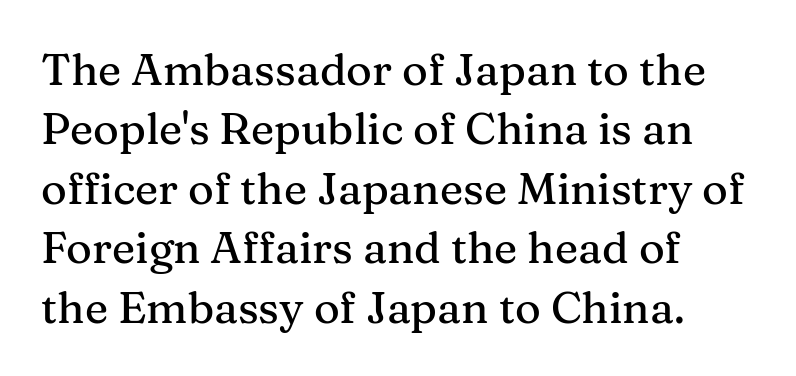
The image shows 44 px serif type, upright; set left-aligned, normal line spacing (1.35x), normal letter spacing, not underlined; medium stroke contrast and a medium x-height.
